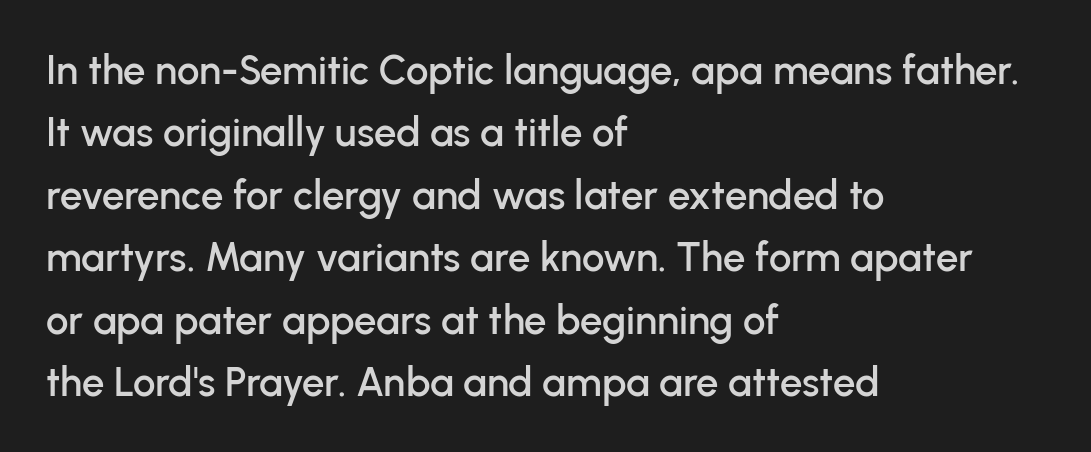
The rows are spaced the way most documents space them. These lines stack with their left ends in a neat column. Think of a printed novel: that variable character pitch is what you see here. The gap between lines stays unmarked. The type is set solid horizontally, with unmodified tracking. Nothing sits at the stroke ends, so this counts as sans-serif.
